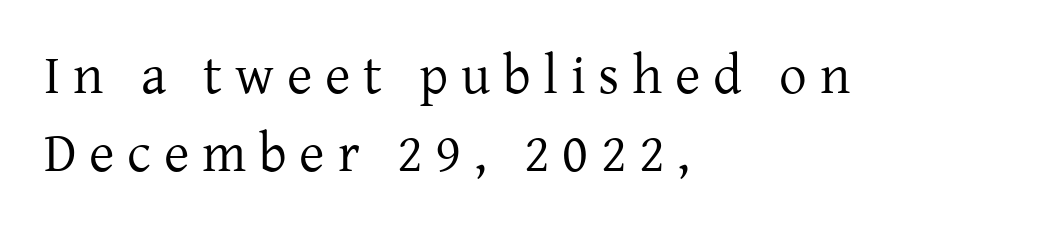
The image shows 55 px regular-weight serif type, upright; set left-aligned, normal line spacing (1.41x), unusually wide letter spacing (+0.23 em), not underlined; low stroke contrast and a medium x-height.
